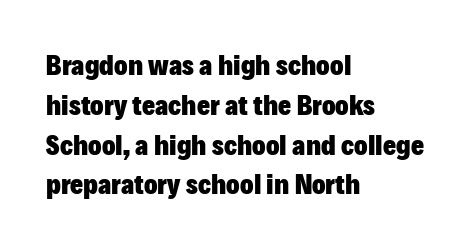
{"serif": "no", "italic": "no", "bold": "yes", "weight": "heavy", "width": "normal", "stroke_contrast": "low", "x_height": "medium", "monospaced": "no", "underline": "no", "align": "left", "line_spacing": "normal", "line_spacing_ratio": 1.42, "letter_spacing": "normal", "letter_spacing_em": 0.0, "glyph_px": 28}
